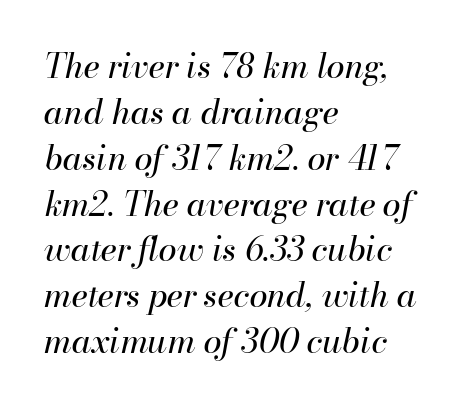
The image shows 33 px regular-weight type, italic (leaning right); set left-aligned, normal line spacing (1.39x), normal letter spacing, not underlined; high stroke contrast and a small x-height.
